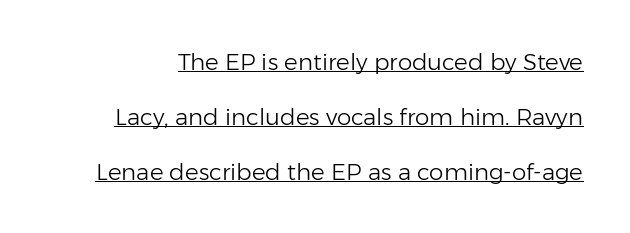
The image shows 23 px text type, upright; set loose line spacing (2.39x), normal letter spacing, underlined.
